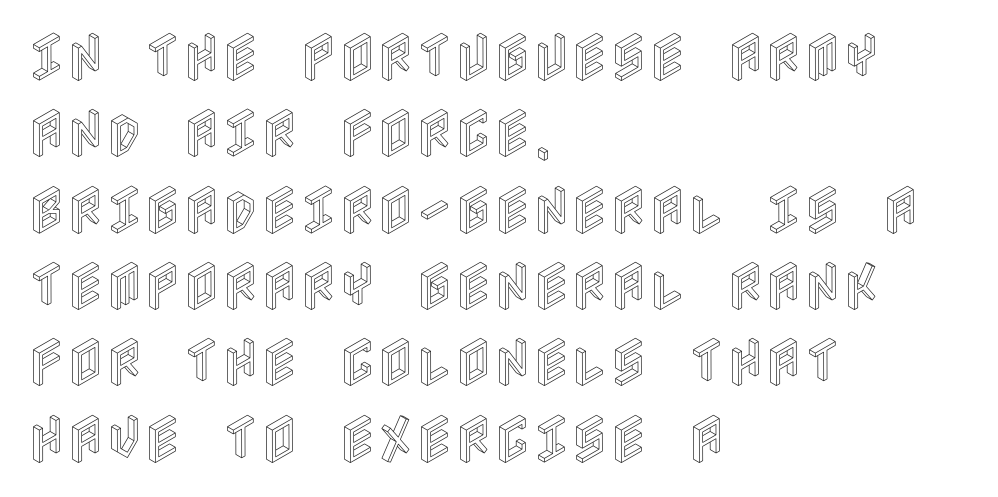
Q: Is the text italic (slanted)? A: No, it is upright.
Q: Is the text underlined? A: No.
Q: How is the paragraph aligned? A: Left-aligned.
Q: Is the spacing between letters normal or unusually wide? A: Normal.
Q: Is the spacing between lines tight, normal or loose? A: Normal.
Q: Width (condensed, normal, or wide)? A: Condensed.
Q: x-height? A: Large.
